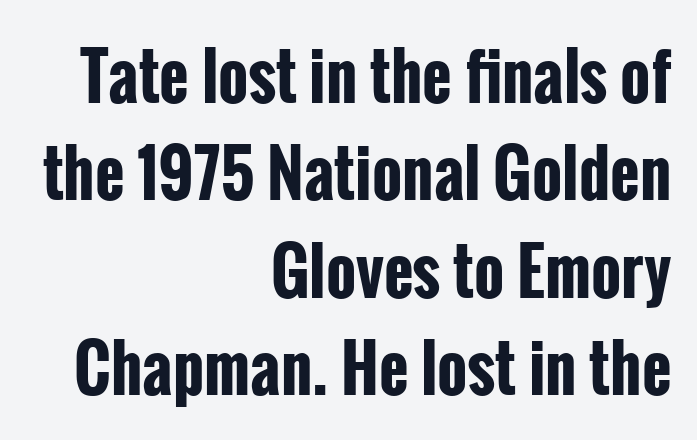
{"serif": "no", "italic": "no", "bold": "yes", "weight": "bold", "width": "condensed", "stroke_contrast": "low", "x_height": "medium", "monospaced": "no", "underline": "no", "align": "right", "line_spacing": "normal", "line_spacing_ratio": 1.52, "letter_spacing": "normal", "letter_spacing_em": 0.0, "glyph_px": 64}
